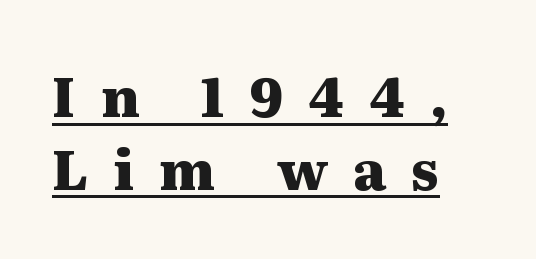
{"serif": "yes", "italic": "no", "bold": "yes", "weight": "heavy", "width": "wide", "stroke_contrast": "medium", "x_height": "medium", "monospaced": "no", "underline": "yes", "align": "left", "line_spacing": "normal", "line_spacing_ratio": 1.32, "letter_spacing": "wide", "letter_spacing_em": 0.46, "glyph_px": 55}
